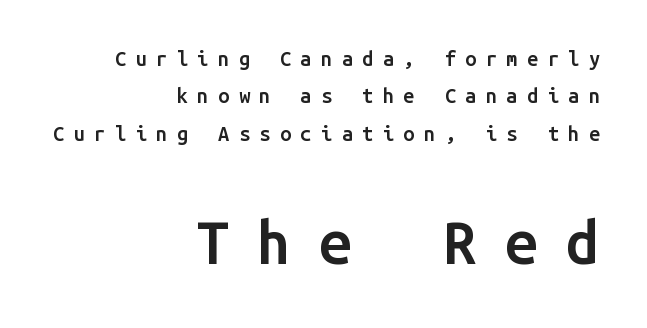
Visually the block forms a straight wall on the right and a jagged coastline on the left. Bold? Not quite — semibold, heavier than regular but stopping short. Typographically, this falls in the sans-serif category. Here the designer chose a console-style face with uniform glyph widths. The axis of the letterforms is exactly vertical. The baseline area is clear.
